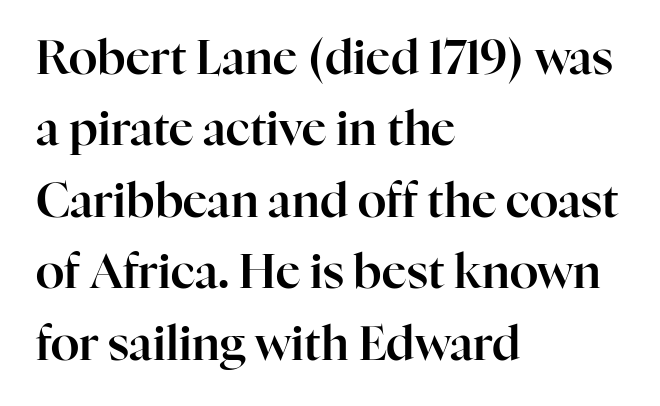
{"serif": "yes", "italic": "no", "width": "normal", "stroke_contrast": "high", "x_height": "medium", "monospaced": "no", "underline": "no", "align": "left", "line_spacing": "normal", "line_spacing_ratio": 1.52, "letter_spacing": "normal", "letter_spacing_em": 0.0, "glyph_px": 47}
